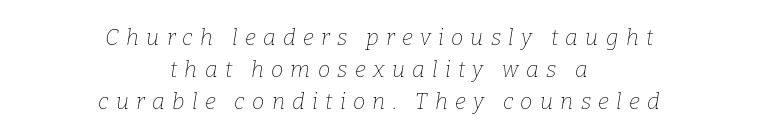
The image shows 22 px text type, italic (leaning right); set centered, normal line spacing (1.45x), unusually wide letter spacing (+0.33 em), not underlined.
